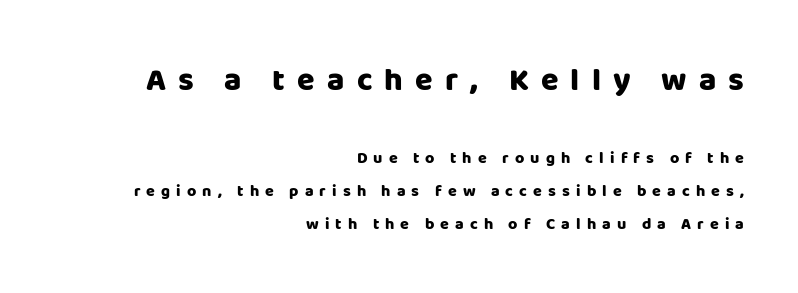
{"serif": "no", "italic": "no", "bold": "yes", "weight": "heavy", "width": "normal", "stroke_contrast": "low", "x_height": "large", "monospaced": "no", "underline": "no", "align": "right", "line_spacing": "loose", "line_spacing_ratio": 2.05, "letter_spacing": "wide", "letter_spacing_em": 0.38, "larger_block": "first", "size_ratio": 2.0, "glyph_px": 32}
